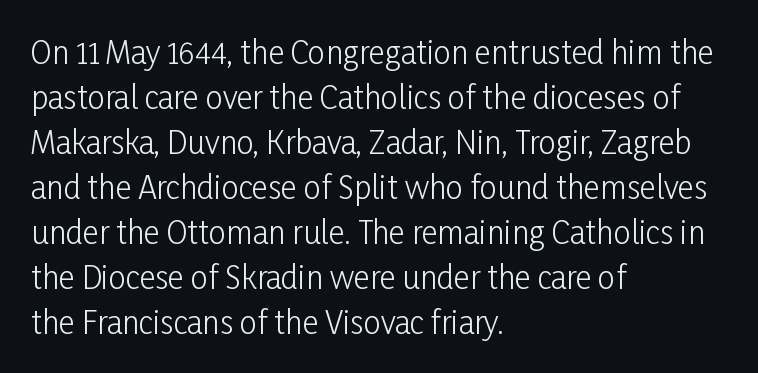
The image shows 31 px light, condensed sans-serif type, upright; set left-aligned, normal line spacing (1.45x), normal letter spacing, not underlined; low stroke contrast and a medium x-height.
